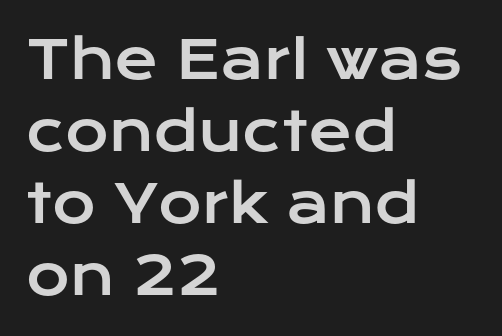
The image shows 53 px wide sans-serif type, upright; set left-aligned, normal line spacing (1.36x), normal letter spacing, not underlined; low stroke contrast and a medium x-height.
